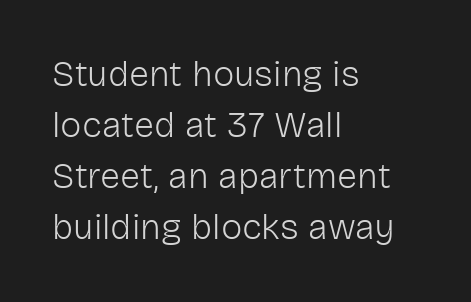
Q: Is the text bold? A: No.
Q: Is the text italic (slanted)? A: No, it is upright.
Q: Is the typeface a serif or a sans-serif typeface? A: Sans-serif.
Q: Is the text underlined? A: No.
Q: How is the paragraph aligned? A: Left-aligned.
Q: Is the spacing between letters normal or unusually wide? A: Normal.
Q: Is the spacing between lines tight, normal or loose? A: Normal.
Q: Width (condensed, normal, or wide)? A: Normal.
Q: Stroke contrast? A: Low.
Q: x-height? A: Medium.
Q: Monospaced? A: No.
